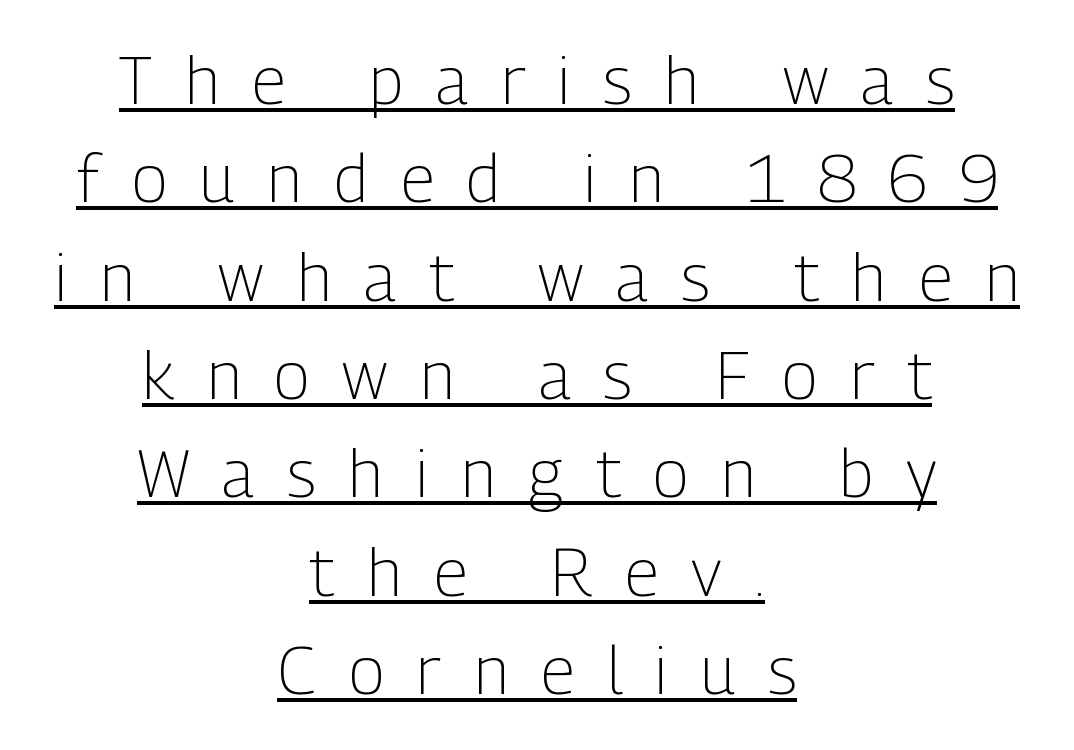
Q: Is the text bold? A: No.
Q: Is the text italic (slanted)? A: No, it is upright.
Q: Is the typeface a serif or a sans-serif typeface? A: Sans-serif.
Q: Is the text underlined? A: Yes.
Q: How is the paragraph aligned? A: Centered.
Q: Is the spacing between letters normal or unusually wide? A: Unusually wide.
Q: Is the spacing between lines tight, normal or loose? A: Normal.
Q: Width (condensed, normal, or wide)? A: Condensed.
Q: Stroke contrast? A: Low.
Q: x-height? A: Medium.
Q: Monospaced? A: No.
